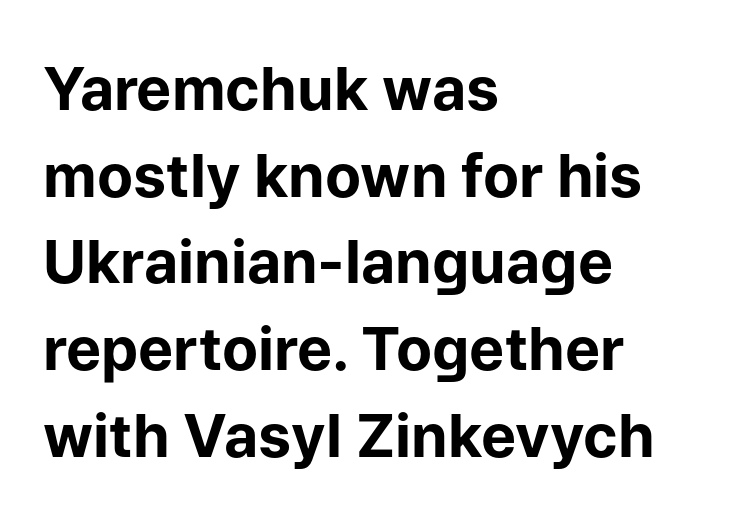
A classic flush-left, rag-right setting is used for this passage. The face used here is proportionally spaced, like ordinary book or web type. Every letter is thick-stroked: bold, no question. Letterform terminals end flat and unadorned throughout the passage. Notice how the stems are strictly vertical — no italics here.
